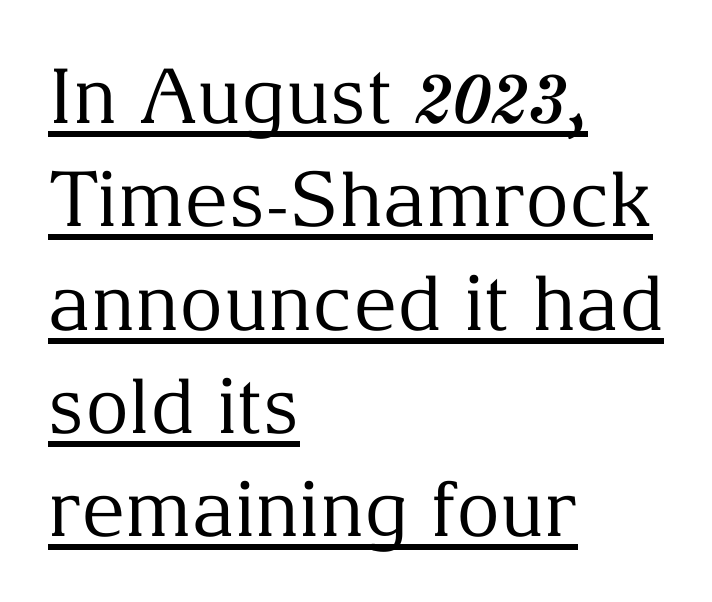
A quiet, ordinary-to-light weight characterises the typeface. Caption: multi-line text, flush left, ragged right. The gaps between neighbouring characters are ordinary and unremarkable. Unlike italic type, these characters show no tilt at all.
